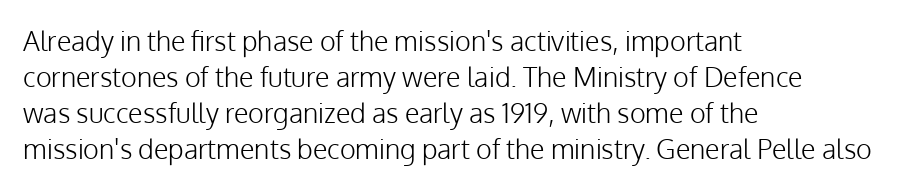
A clean baseline with only descenders dipping below it. The letters stand upright; this is a roman face. The letterforms sit shoulder to shoulder at normal distance. The compositor pushed each line to the left boundary.
